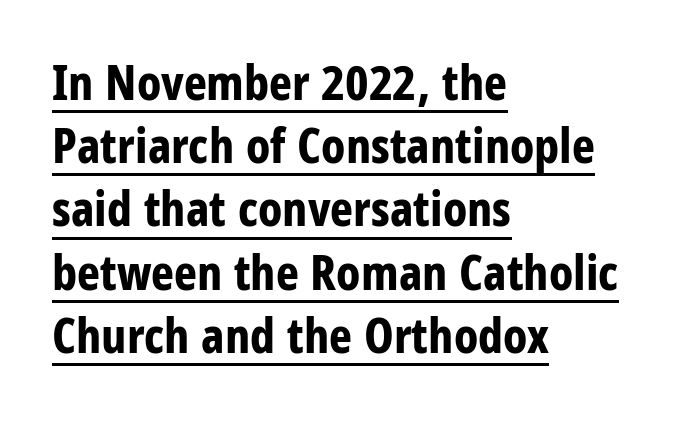
{"serif": "no", "italic": "no", "bold": "yes", "weight": "bold", "width": "condensed", "stroke_contrast": "low", "x_height": "large", "monospaced": "no", "underline": "yes", "align": "left", "line_spacing": "normal", "line_spacing_ratio": 1.29, "letter_spacing": "normal", "letter_spacing_em": 0.0, "glyph_px": 49}
